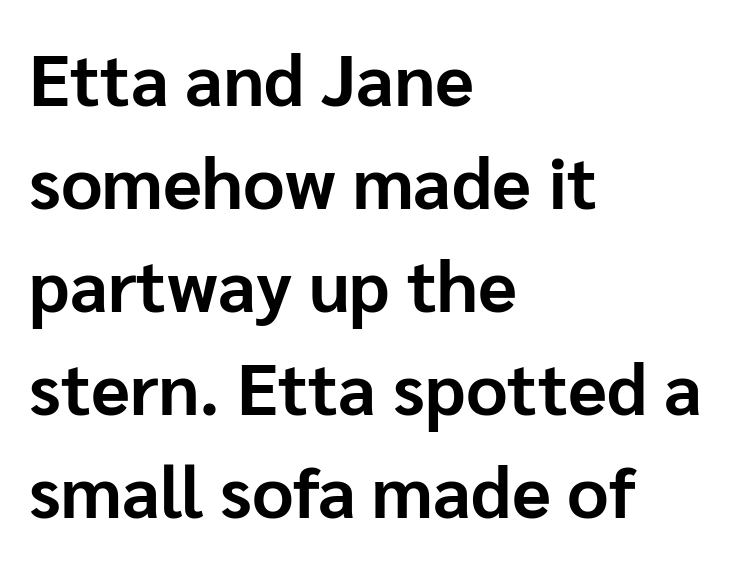
The image shows 72 px bold sans-serif type, upright; set left-aligned, normal line spacing (1.43x), normal letter spacing, not underlined; low stroke contrast and a medium x-height.
